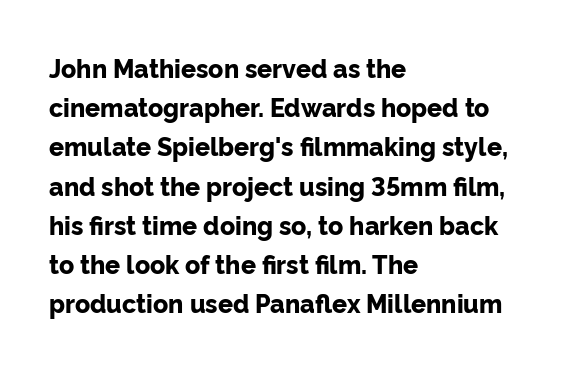
{"italic": "no", "bold": "yes", "underline": "no", "align": "left", "line_spacing": "normal", "line_spacing_ratio": 1.57, "letter_spacing": "normal", "letter_spacing_em": 0.0, "glyph_px": 25}
